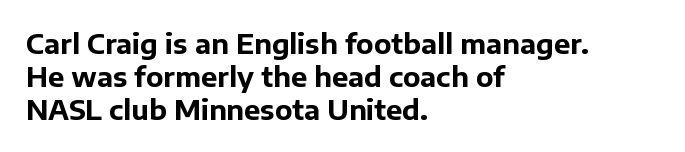
The image shows 27 px bold type, upright; set left-aligned, line spacing 1.22x, normal letter spacing, not underlined.
